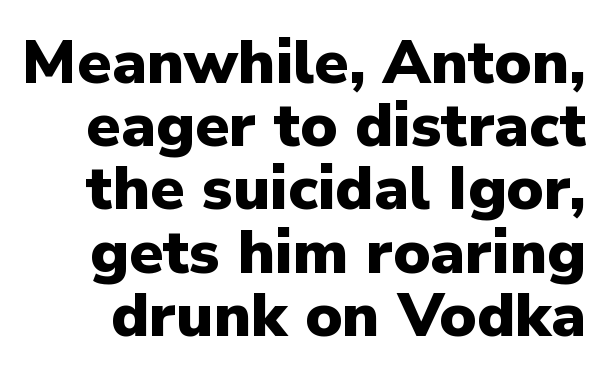
Spacing verdict: proportional, widths tailored to each character. The lines are packed closely together with very little leading. The gaps between neighbouring characters are ordinary and unremarkable. Its strokes are broad and dark, the hallmark of bold type. Decoration check: the copy has no underline.
